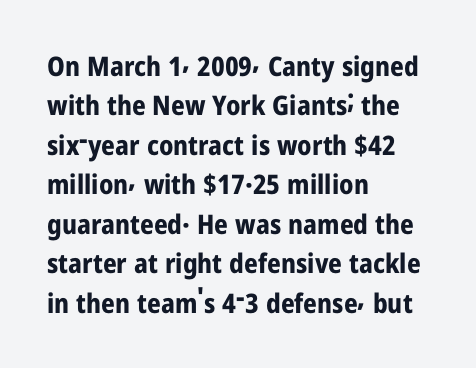
{"italic": "no", "bold": "yes", "underline": "no", "align": "left", "line_spacing": "normal", "line_spacing_ratio": 1.46, "letter_spacing": "normal", "letter_spacing_em": 0.0, "glyph_px": 27}
